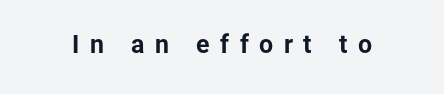
The letters stand straight up with perfectly vertical stems. Substantial extra tracking has been applied to these lines. Notice how thick the strokes are: this is what a full bold looks like. Just letters on the line, the space beneath them empty.
